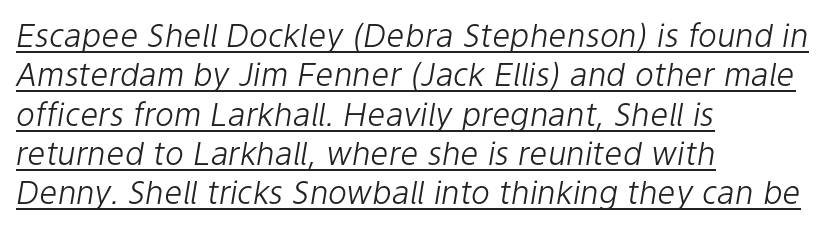
The image shows 32 px light type, italic (leaning right); set left-aligned, line spacing 1.23x, normal letter spacing, underlined; low stroke contrast and a medium x-height.
